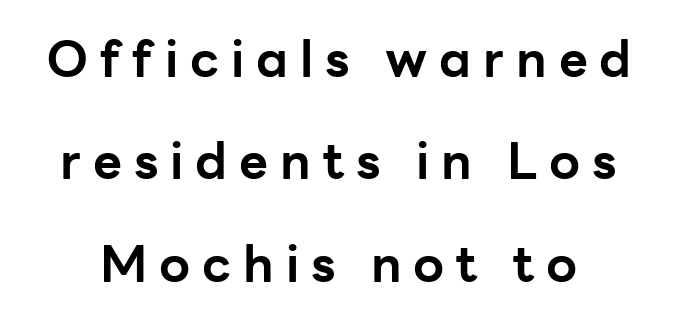
Stroke terminals: plain, sans-serif. Look at the tracking — it's clearly loosened, letters drifting apart. Students, observe: this is what heavily led, spacious text looks like. A typesetter would call this proportional, since set widths differ per character. Caption: bold face, heavy strokes.
